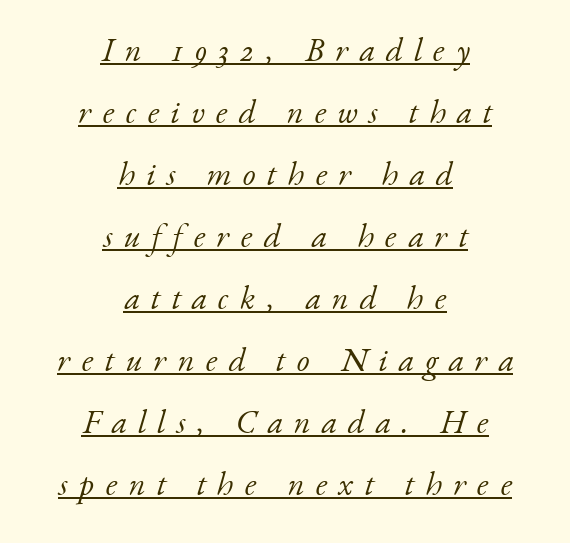
The image shows 33 px light serif type, italic (leaning right); set centered, line spacing 1.88x, unusually wide letter spacing (+0.34 em), underlined; low stroke contrast and a small x-height.
